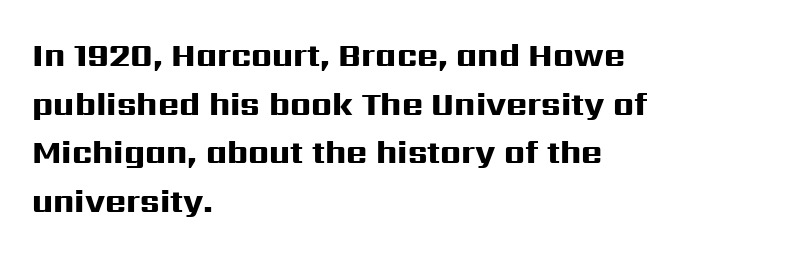
{"serif": "no", "italic": "no", "bold": "yes", "weight": "heavy", "width": "wide", "stroke_contrast": "high", "x_height": "medium", "monospaced": "no", "underline": "no", "align": "left", "line_spacing": "normal", "line_spacing_ratio": 1.52, "letter_spacing": "normal", "letter_spacing_em": 0.0, "glyph_px": 32}
